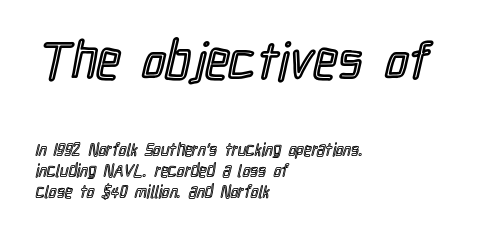
Q: Is the text italic (slanted)? A: Yes.
Q: Is the text underlined? A: No.
Q: How is the paragraph aligned? A: Left-aligned.
Q: Is the spacing between letters normal or unusually wide? A: Normal.
Q: Which block of text is set in a larger size, the first (top) or the second (bottom)? A: The first (top) one.
Q: Width (condensed, normal, or wide)? A: Condensed.
Q: x-height? A: Medium.
Q: Monospaced? A: No.
